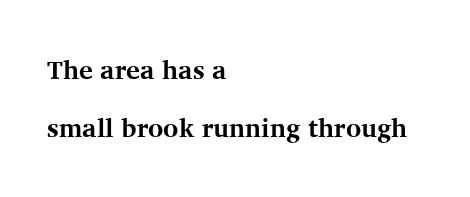
In terms of letterspacing, this is plain default setting. What's the leading like? Stretched, with rows far apart. Weight check: bold — yes, fully. Italic: no, the glyphs are upright roman. A classic flush-left, rag-right setting is used for this passage.
